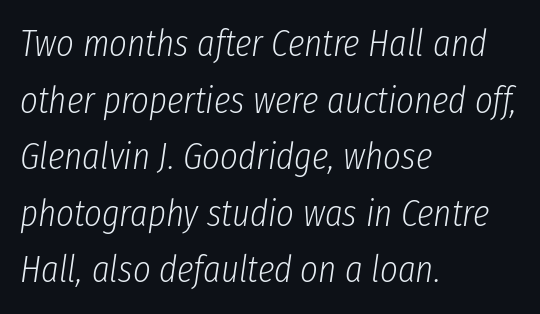
The image shows 38 px light, condensed type, italic (leaning right); set left-aligned, normal line spacing (1.49x), normal letter spacing, not underlined; low stroke contrast and a medium x-height.
